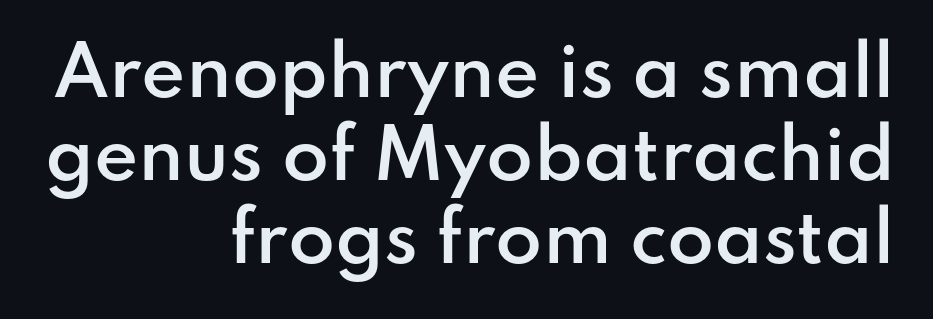
The image shows 68 px semibold sans-serif type, upright; set right-aligned, line spacing 1.22x, normal letter spacing, not underlined; low stroke contrast and a small x-height.
